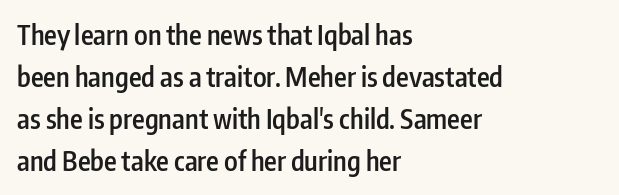
Successive baselines arrive at the customary interval. These lines stack with their left ends in a neat column. Italic? Not at all — the glyphs are vertical. The tracking reads as untouched default to a designer's eye.
